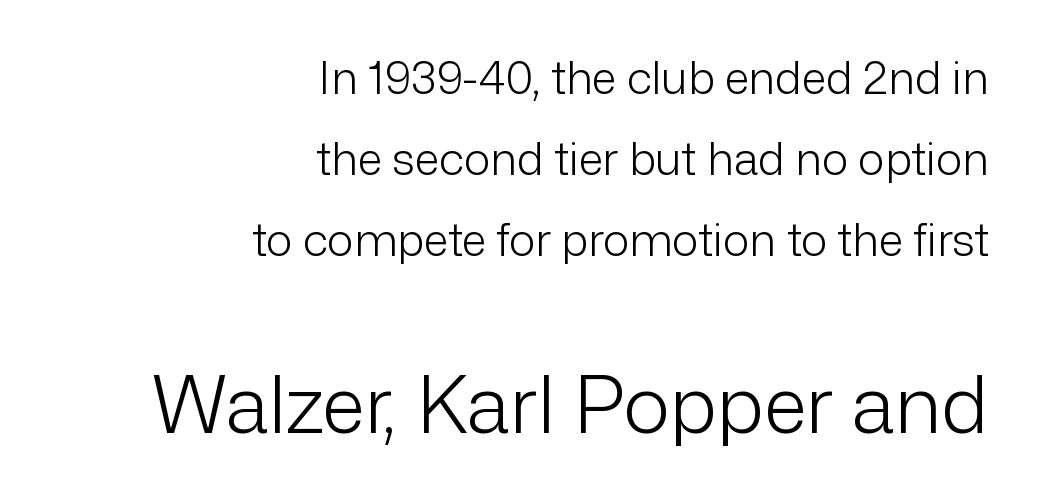
The image shows 79 px light sans-serif type, upright; set right-aligned, line spacing 1.8x, normal letter spacing, not underlined; the second (bottom) block is 1.76x larger; low stroke contrast and a medium x-height.
